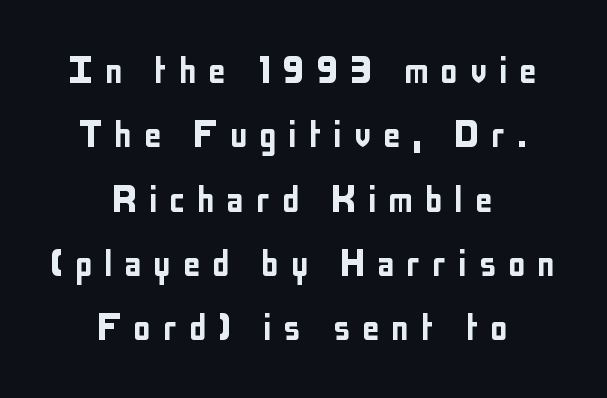
Do the letters lean? They stand straight. The text block is weighted toward neither margin, spreading evenly from the middle. Rows of type keep a routine distance in the vertical direction. The passage shown is typed in a proportional face where columns would drift. No word sits above an underline.
